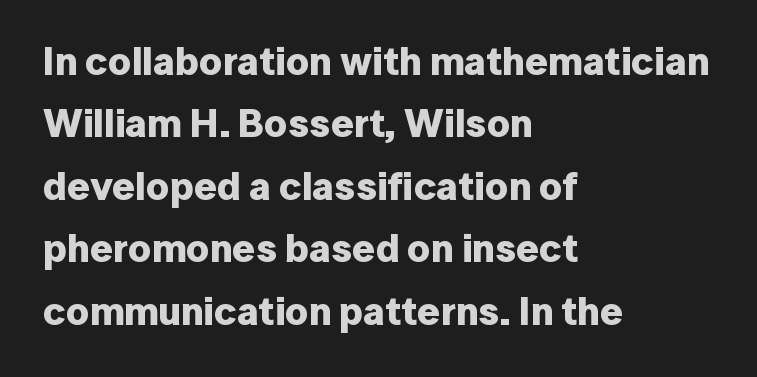
The image shows 40 px bold sans-serif type, upright; set left-aligned, normal line spacing (1.56x), normal letter spacing, not underlined; low stroke contrast and a medium x-height.
